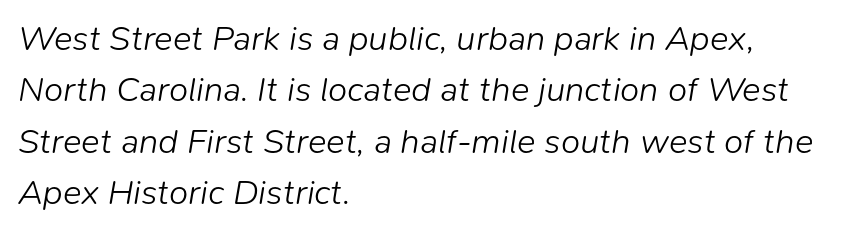
{"italic": "yes", "lean": "right", "slant_degrees": 9, "bold": "no", "weight": "light", "width": "normal", "stroke_contrast": "low", "x_height": "medium", "monospaced": "no", "underline": "no", "align": "left", "line_spacing": "normal", "line_spacing_ratio": 1.47, "letter_spacing": "normal", "letter_spacing_em": 0.0, "glyph_px": 35}
